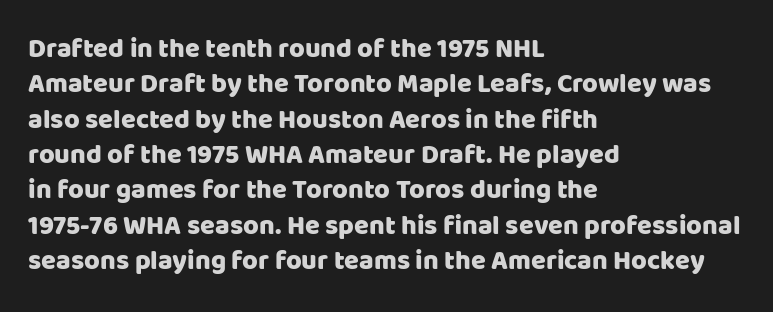
The image shows 27 px text type, upright; set left-aligned, normal line spacing (1.31x), normal letter spacing, not underlined.
